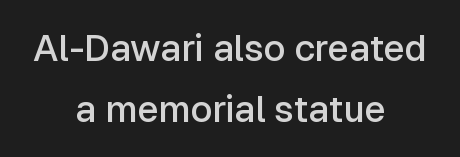
Regarding serifs, this sample does without them. Whoever set this chose a conventional vertical rhythm. Caption: multi-line text, centered on the measure. Unlike italic type, these characters show no tilt at all. Moderately thickened strokes mark this as semibold type. Here the designer chose a conventional face with non-uniform glyph widths.
